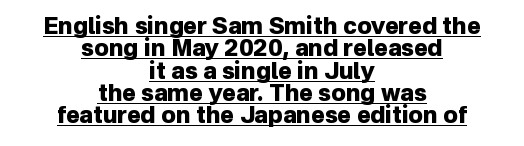
{"italic": "no", "bold": "yes", "underline": "yes", "align": "center", "line_spacing": "tight", "line_spacing_ratio": 0.97, "letter_spacing": "normal", "letter_spacing_em": 0.0, "glyph_px": 23}
